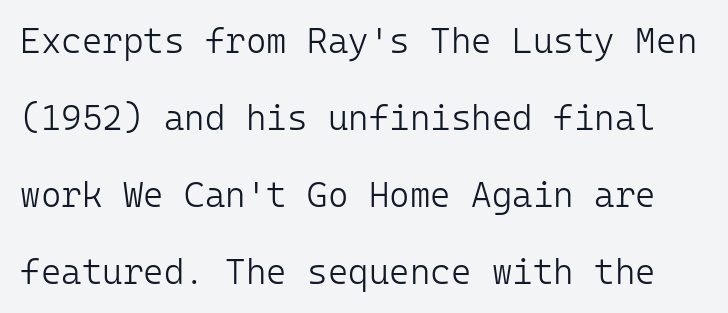
The image shows 35 px light sans-serif type, upright, monospaced; set loose line spacing (2.2x), normal letter spacing, not underlined; low stroke contrast and a medium x-height.
